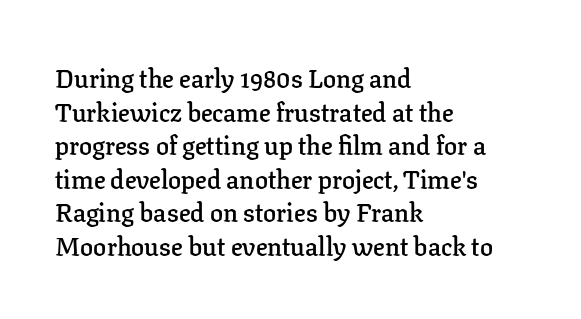
Q: Is the text bold? A: Semi-bold.
Q: Is the text italic (slanted)? A: No, it is upright.
Q: Is the text underlined? A: No.
Q: How is the paragraph aligned? A: Left-aligned.
Q: Is the spacing between letters normal or unusually wide? A: Normal.
Q: Is the spacing between lines tight, normal or loose? A: Normal.
